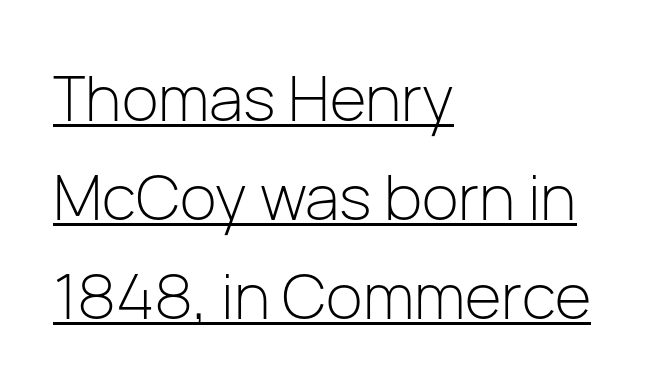
{"serif": "no", "italic": "no", "bold": "no", "weight": "light", "width": "normal", "stroke_contrast": "low", "x_height": "medium", "monospaced": "no", "underline": "yes", "align": "left", "line_spacing": "normal", "line_spacing_ratio": 1.57, "letter_spacing": "normal", "letter_spacing_em": 0.0, "glyph_px": 63}
